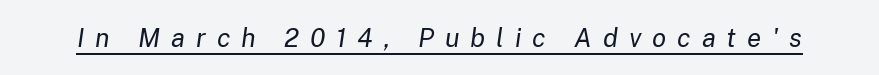
The image shows 26 px text type, italic (leaning right); set unusually wide letter spacing (+0.42 em), underlined.
